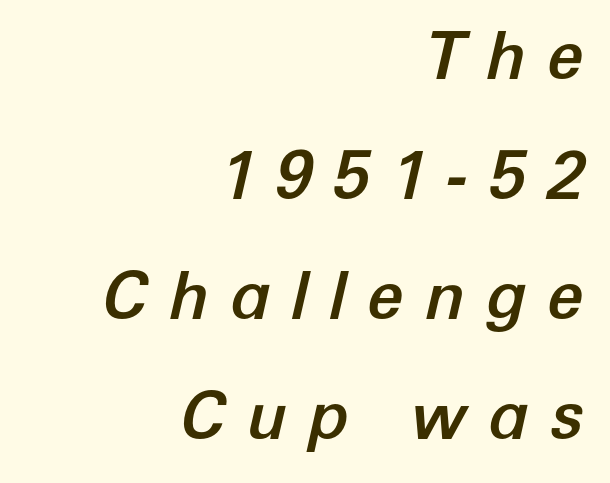
The image shows 66 px text type, italic (leaning right); set right-aligned, line spacing 1.82x, unusually wide letter spacing (+0.31 em), not underlined; low stroke contrast and a medium x-height.
